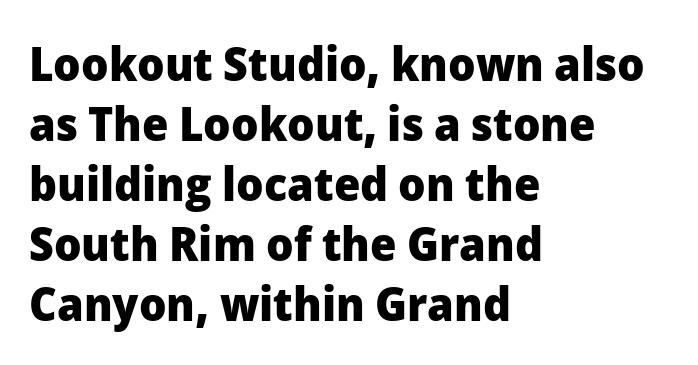
Varying glyph widths throughout — classic text-font behaviour. The setting favours the left margin, as ordinary paragraphs usually do. The specimen omits any rule beneath the text block's lines. Serif or sans? Sans — the stroke terminals are bare. Does the lettering tilt? It doesn't — this is upright. What's the leading like? Ordinary, nothing unusual.
